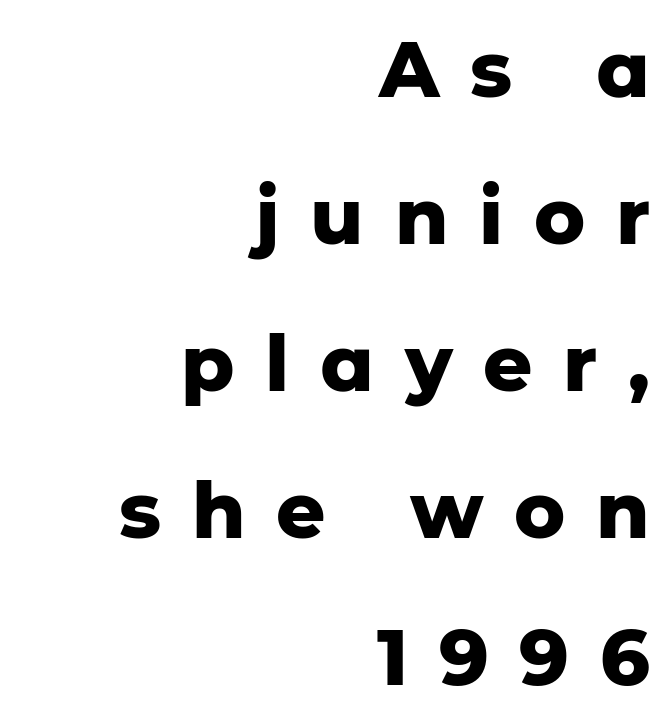
The image shows 77 px heavy sans-serif type, upright; set right-aligned, loose line spacing (1.91x), unusually wide letter spacing (+0.4 em), not underlined; low stroke contrast and a medium x-height.
